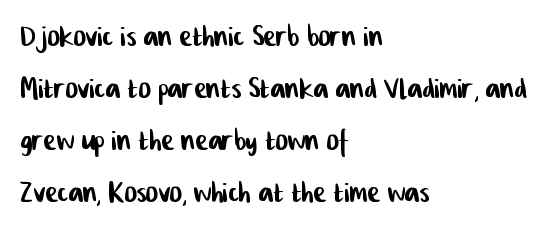
Q: Is the typeface a serif or a sans-serif typeface? A: Sans-serif.
Q: Is the text underlined? A: No.
Q: How is the paragraph aligned? A: Left-aligned.
Q: Is the spacing between letters normal or unusually wide? A: Normal.
Q: Is the spacing between lines tight, normal or loose? A: Normal.
Q: Width (condensed, normal, or wide)? A: Condensed.
Q: Stroke contrast? A: Low.
Q: x-height? A: Medium.
Q: Monospaced? A: No.
